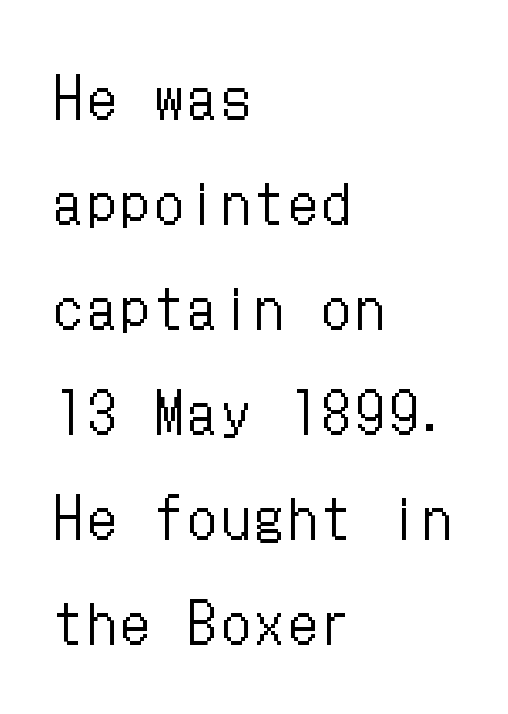
The image shows 55 px regular-weight, condensed type, upright; set left-aligned, loose line spacing (1.91x), not underlined; low stroke contrast and a medium x-height.
